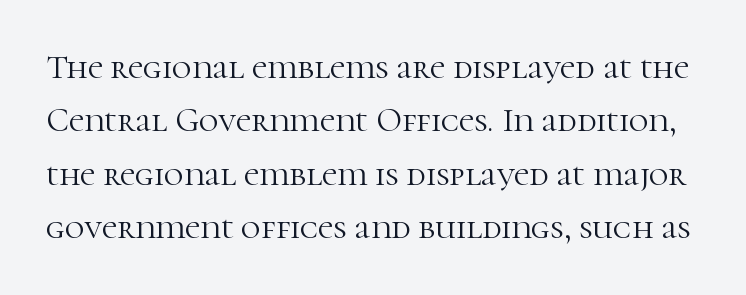
Q: Is the text bold? A: No.
Q: Is the text italic (slanted)? A: No, it is upright.
Q: Is the typeface a serif or a sans-serif typeface? A: Serif.
Q: Is the text underlined? A: No.
Q: Is the spacing between letters normal or unusually wide? A: Normal.
Q: Is the spacing between lines tight, normal or loose? A: Normal.
Q: Width (condensed, normal, or wide)? A: Normal.
Q: Stroke contrast? A: High.
Q: x-height? A: Medium.
Q: Monospaced? A: No.
